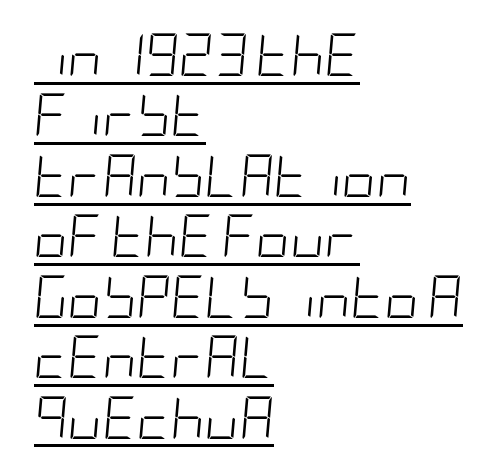
Q: Is the text bold? A: No.
Q: Is the text italic (slanted)? A: Yes, it leans right by about 5 degrees.
Q: Is the text underlined? A: Yes.
Q: How is the paragraph aligned? A: Left-aligned.
Q: Is the spacing between letters normal or unusually wide? A: Normal.
Q: Is the spacing between lines tight, normal or loose? A: Normal.
Q: Width (condensed, normal, or wide)? A: Condensed.
Q: Stroke contrast? A: Low.
Q: x-height? A: Large.
